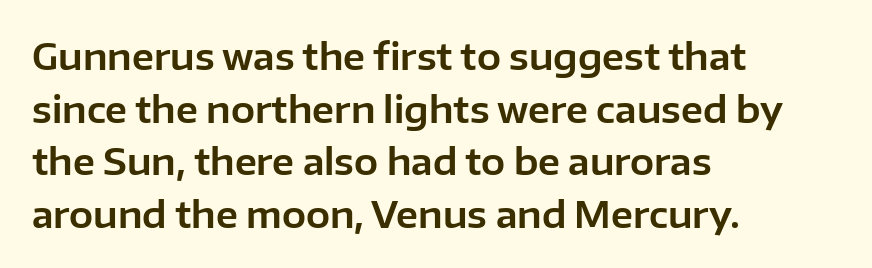
Default kerning and tracking; the words read as compact shapes. Regarding serifs, this sample does without them. Every row of glyphs begins at an identical x-position on the left. One glance says typical: line gaps are just what's usual. Is this a fixed-width face? No — the glyphs have proportional, varying widths. Lines of text with bare space underneath.
